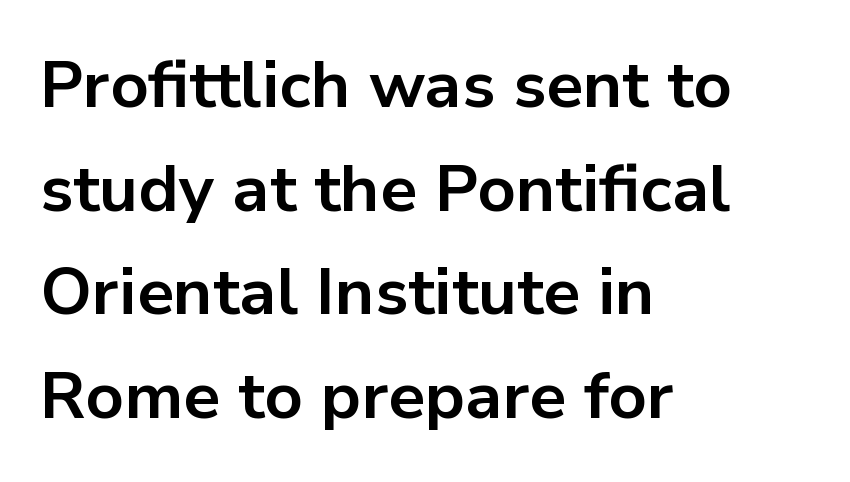
The image shows 66 px bold sans-serif type, upright; set left-aligned, normal line spacing (1.57x), normal letter spacing, not underlined; low stroke contrast and a medium x-height.
